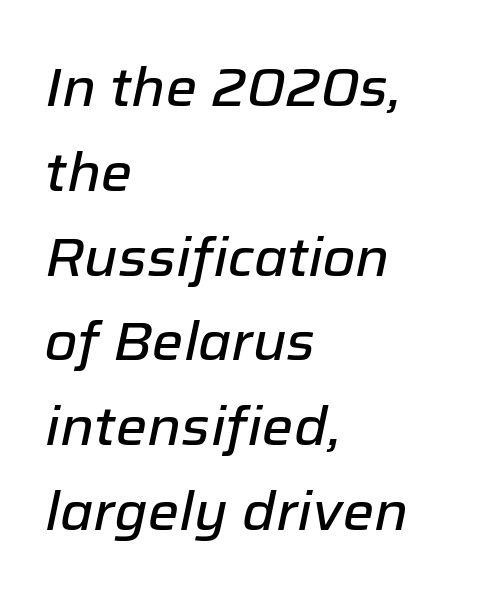
{"italic": "yes", "lean": "right", "slant_degrees": 12, "width": "normal", "stroke_contrast": "low", "x_height": "medium", "monospaced": "no", "underline": "no", "align": "left", "line_spacing": "normal", "line_spacing_ratio": 1.6, "letter_spacing": "normal", "letter_spacing_em": 0.0, "glyph_px": 53}
